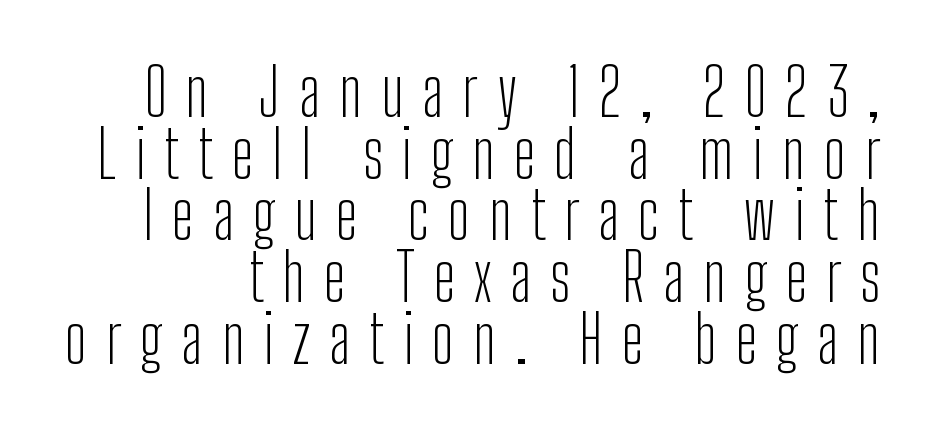
Clear beneath every line of the passage. Vertical spacing — tight. Nope, not italic — everything's standing straight. The letterforms sit at book weight or below. This is sans-serif lettering, the kind often seen on screens and signage.
